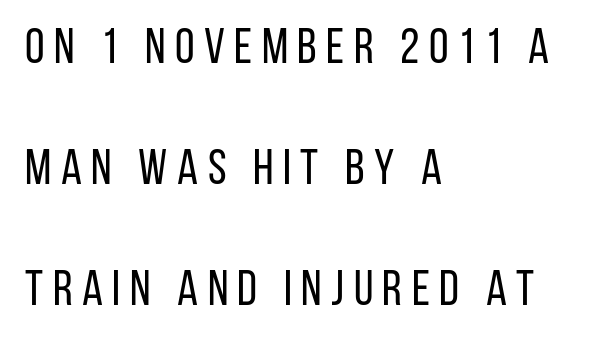
This is sans-serif lettering, the kind often seen on screens and signage. Vertical stems look standard width or narrower in stroke. Line spacing here is loose. Left-aligned paragraph, ragged on the right.
